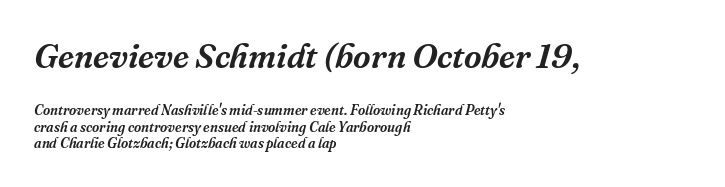
{"serif": "yes", "italic": "yes", "lean": "right", "slant_degrees": 16, "width": "normal", "stroke_contrast": "medium", "x_height": "medium", "monospaced": "no", "underline": "no", "align": "left", "line_spacing_ratio": 1.18, "letter_spacing": "normal", "letter_spacing_em": 0.0, "larger_block": "first", "size_ratio": 2.43, "glyph_px": 34}
